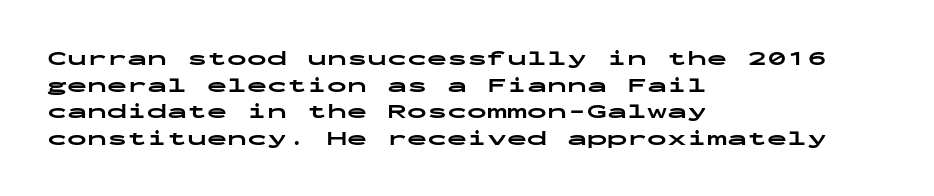
{"italic": "no", "bold": "yes", "underline": "no", "align": "left", "line_spacing": "normal", "line_spacing_ratio": 1.33, "letter_spacing": "normal", "letter_spacing_em": 0.0, "glyph_px": 20}
